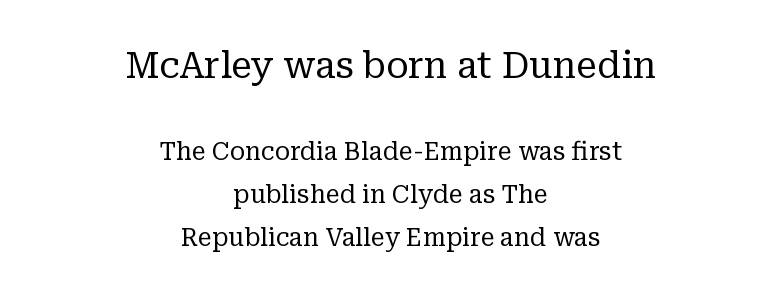
Q: Is the text bold? A: No.
Q: Is the text italic (slanted)? A: No, it is upright.
Q: Is the typeface a serif or a sans-serif typeface? A: Serif.
Q: Is the text underlined? A: No.
Q: How is the paragraph aligned? A: Centered.
Q: Is the spacing between letters normal or unusually wide? A: Normal.
Q: Which block of text is set in a larger size, the first (top) or the second (bottom)? A: The first (top) one.
Q: Width (condensed, normal, or wide)? A: Normal.
Q: Stroke contrast? A: Low.
Q: x-height? A: Medium.
Q: Monospaced? A: No.
